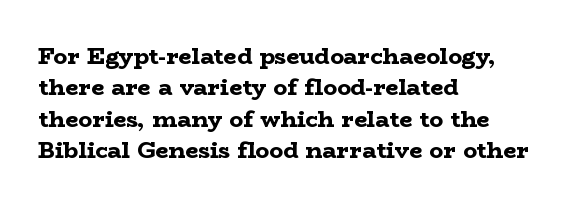
Q: Is the text bold? A: Yes.
Q: Is the text italic (slanted)? A: No, it is upright.
Q: Is the text underlined? A: No.
Q: How is the paragraph aligned? A: Left-aligned.
Q: Is the spacing between letters normal or unusually wide? A: Normal.
Q: Is the spacing between lines tight, normal or loose? A: Normal.
